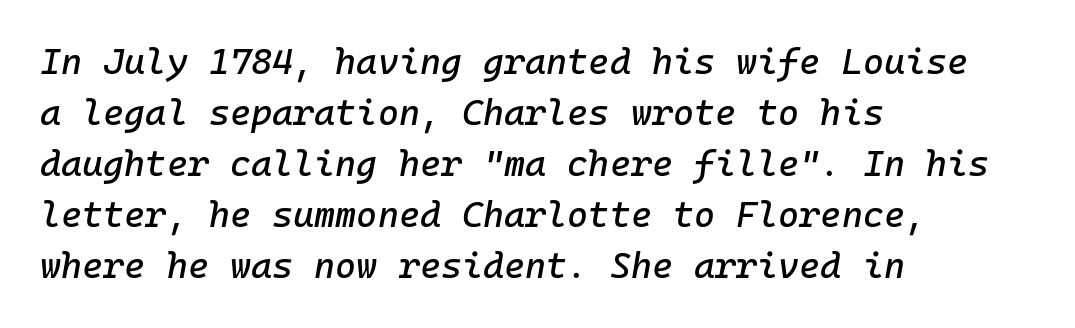
{"italic": "yes", "lean": "right", "slant_degrees": 10, "width": "normal", "stroke_contrast": "low", "x_height": "medium", "underline": "no", "align": "left", "line_spacing": "normal", "line_spacing_ratio": 1.42, "letter_spacing": "normal", "letter_spacing_em": 0.0, "glyph_px": 36}
